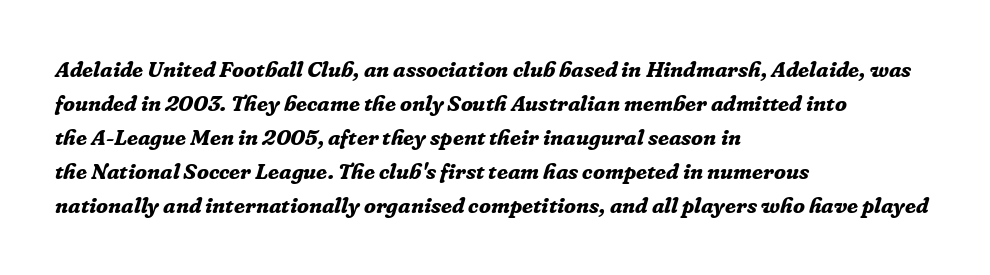
The image shows 22 px bold type, italic (leaning right); set left-aligned, normal line spacing (1.55x), normal letter spacing, not underlined.
